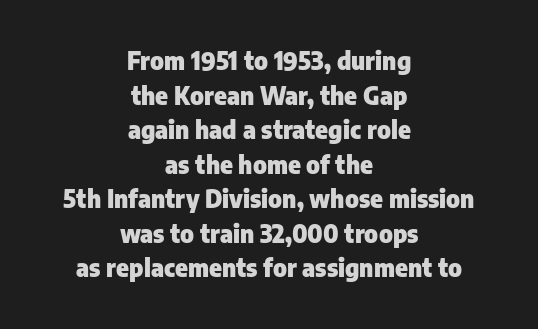
{"italic": "no", "bold": "yes", "underline": "no", "align": "center", "line_spacing": "normal", "line_spacing_ratio": 1.44, "letter_spacing": "normal", "letter_spacing_em": 0.0, "glyph_px": 24}
